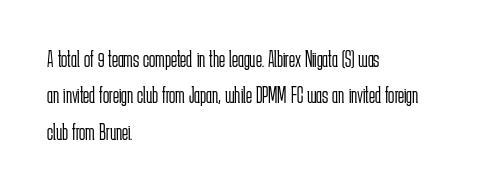
The image shows 23 px text type, upright; set left-aligned, normal line spacing (1.58x), normal letter spacing, not underlined.
